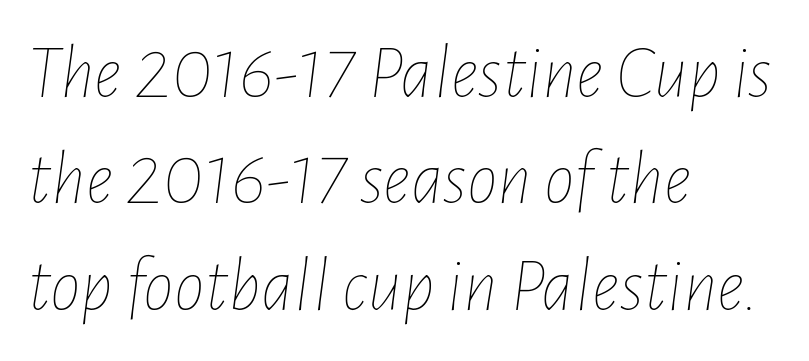
Q: Is the text bold? A: No.
Q: Is the text italic (slanted)? A: Yes, it leans right by about 7 degrees.
Q: Is the text underlined? A: No.
Q: How is the paragraph aligned? A: Left-aligned.
Q: Is the spacing between letters normal or unusually wide? A: Normal.
Q: Is the spacing between lines tight, normal or loose? A: Normal.
Q: Width (condensed, normal, or wide)? A: Condensed.
Q: Stroke contrast? A: Low.
Q: x-height? A: Medium.
Q: Monospaced? A: No.
